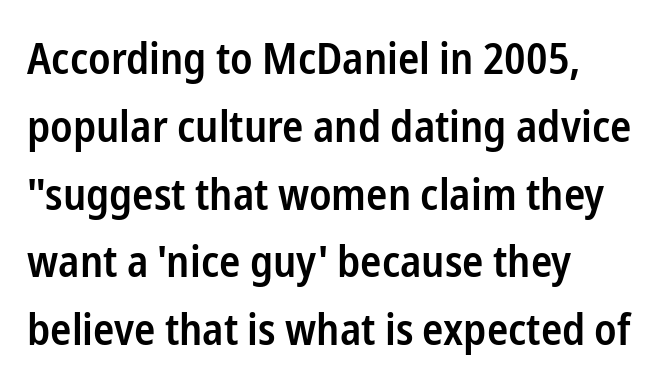
The image shows 44 px semibold, condensed sans-serif type, upright; set left-aligned, normal line spacing (1.54x), normal letter spacing, not underlined; low stroke contrast and a medium x-height.
